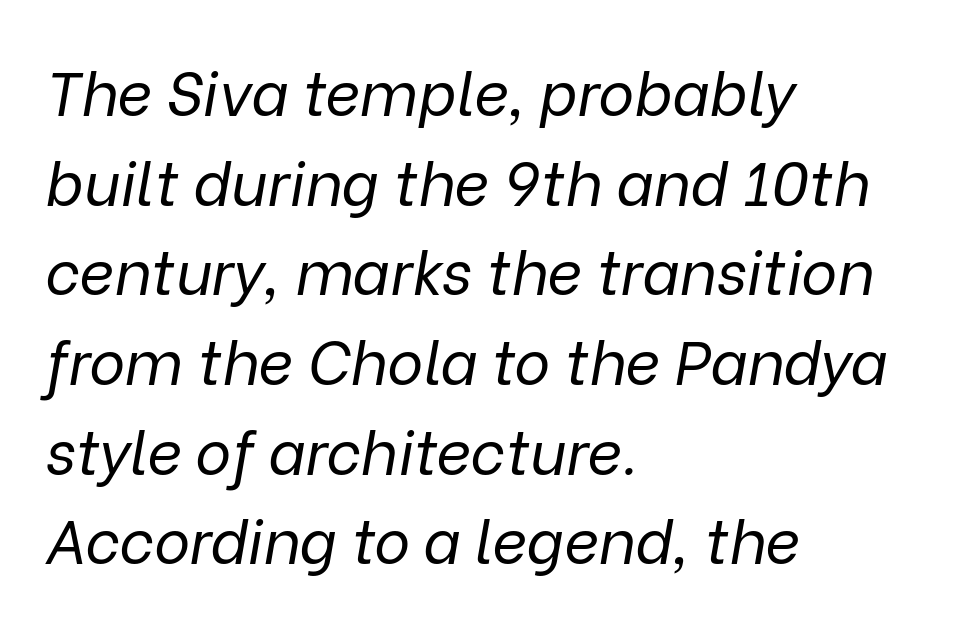
Regarding leading, the lines here are spaced in the standard way. In CSS terms this would be text-align: left. Clear beneath every line of the passage. Is the type slanted? Yes — the strokes lean at a clear angle. Bold? No — there's no thickening of the strokes.
